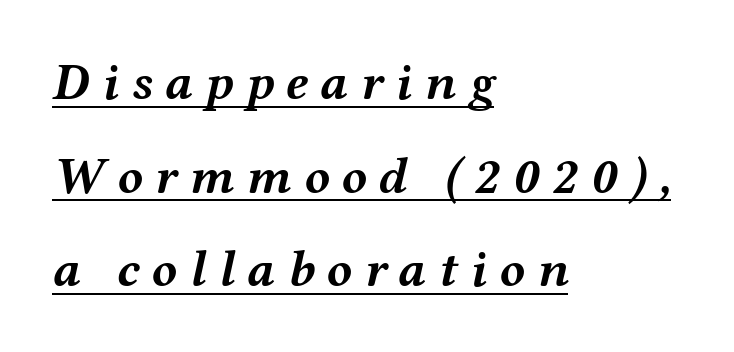
Q: Is the text bold? A: Yes.
Q: Is the text italic (slanted)? A: Yes, it leans right by about 12 degrees.
Q: Is the text underlined? A: Yes.
Q: How is the paragraph aligned? A: Left-aligned.
Q: Is the spacing between letters normal or unusually wide? A: Unusually wide.
Q: Width (condensed, normal, or wide)? A: Wide.
Q: Stroke contrast? A: Medium.
Q: x-height? A: Medium.
Q: Monospaced? A: No.
